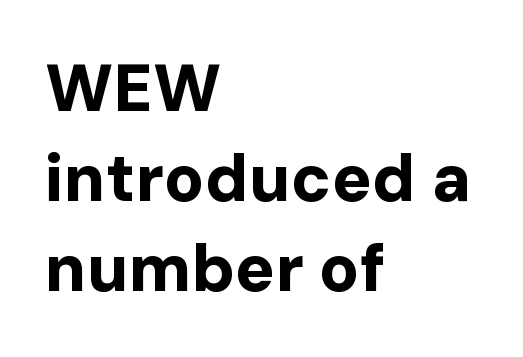
The image shows 66 px bold sans-serif type, upright; set left-aligned, normal line spacing (1.36x), normal letter spacing, not underlined; low stroke contrast and a medium x-height.
